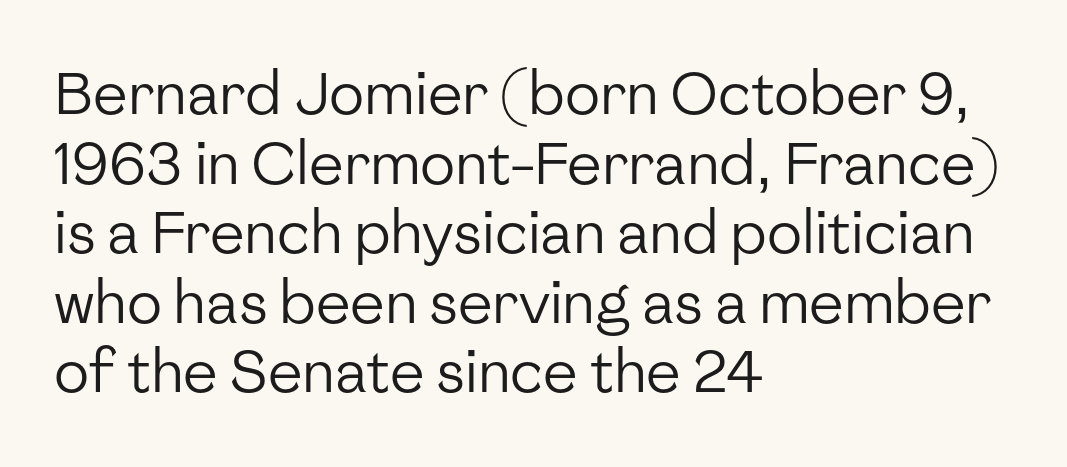
Left-aligned paragraph, ragged on the right. No word sits above an underline. Look at the tracking — it's just the regular setting, nothing added. Type style note: lacks serifs. Character widths vary here, with narrow letters taking less room than wide ones.
